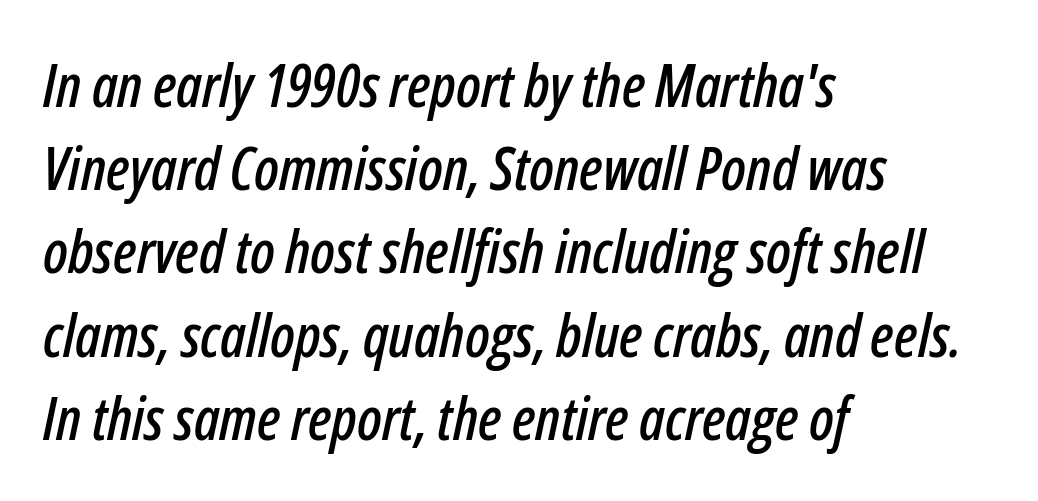
The image shows 59 px condensed type, italic (leaning right); set left-aligned, normal line spacing (1.41x), normal letter spacing, not underlined; low stroke contrast and a medium x-height.
